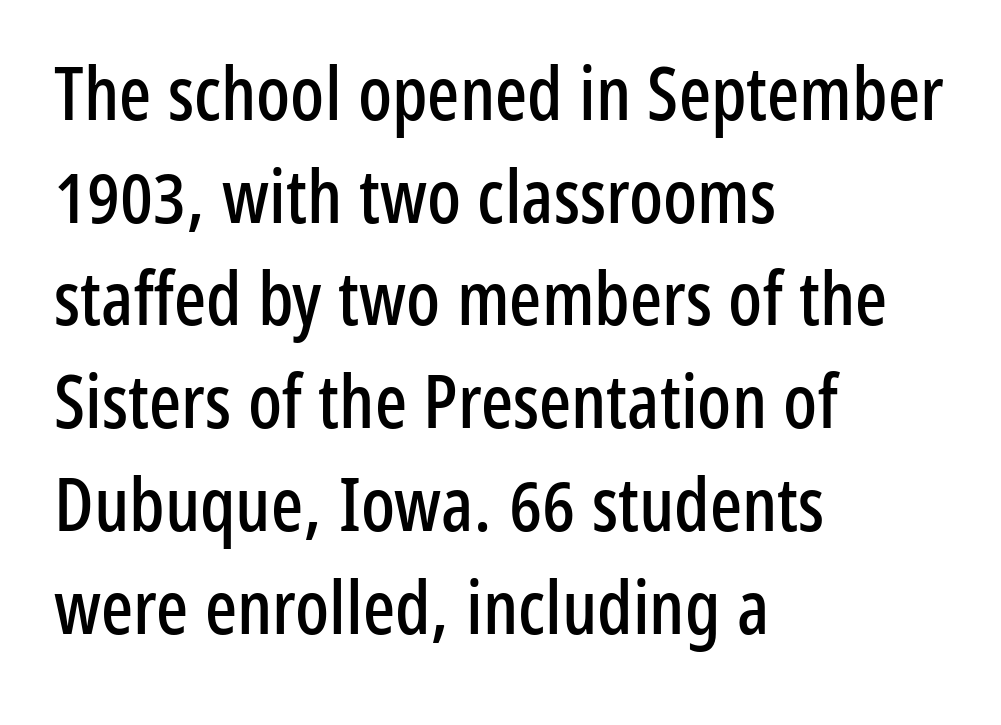
These lines sit exactly where default settings would place them. Style check: upright. Each word holds together tightly as a unit, with standard inter-letter gaps. Here the designer chose a conventional face with non-uniform glyph widths. Check the space under the baseline: it is left empty.
